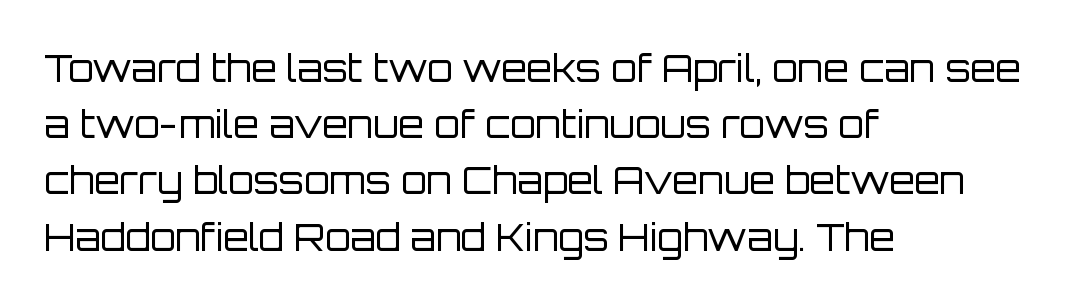
Spacing verdict: proportional, widths tailored to each character. The letterforms sit shoulder to shoulder at normal distance. Vertically, the passage feels balanced, rows spaced as you'd expect. On a weight scale, this lands at 450 or below. Descenders hang freely into open space. The lettering stays uniformly vertical, giving the passage a roman look.
